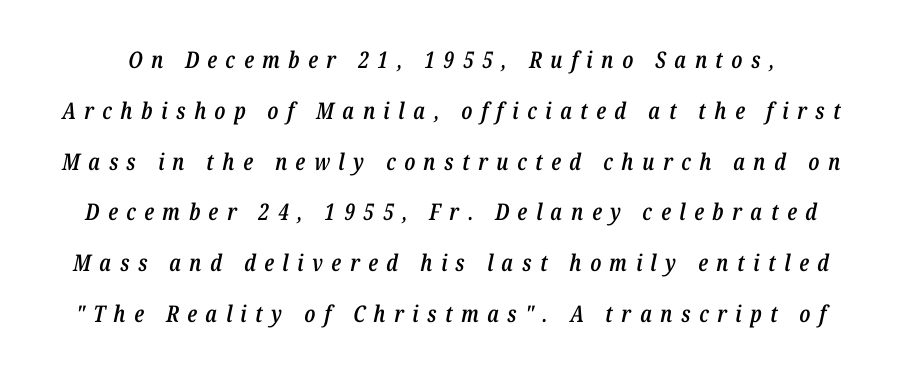
The face used here has a pronounced slope to its letters. Successive baselines arrive slowly, with a big drop between each. Honestly, there is no underline to notice here at all. Is the type bold? Partly — it's a semibold, heavier than regular but not fully bold. Short note: letters widely spaced.
